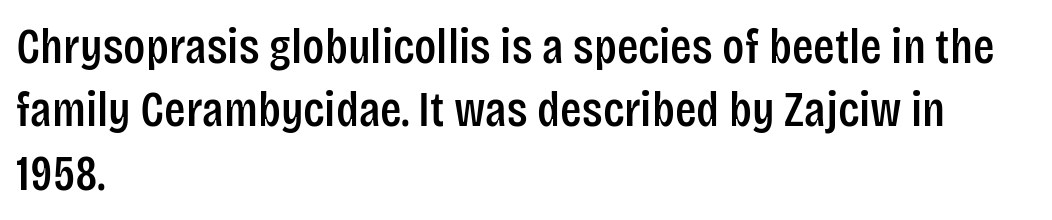
Rendered with straight, roman letterforms. Proportional: the letters do not fall into vertical columns. The string is rendered with underlining switched off. What kind of face is this? One without serifs — a sans. These lines stack with their left ends in a neat column. Baseline-to-baseline distance is the conventional proportion of letter height.
